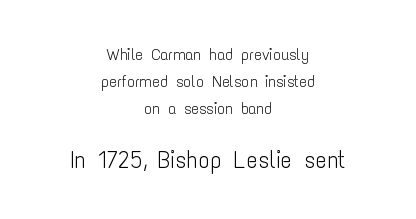
The image shows 24 px text type, upright; set centered, normal line spacing (1.7x), normal letter spacing, not underlined; the second (bottom) block is 1.5x larger.
